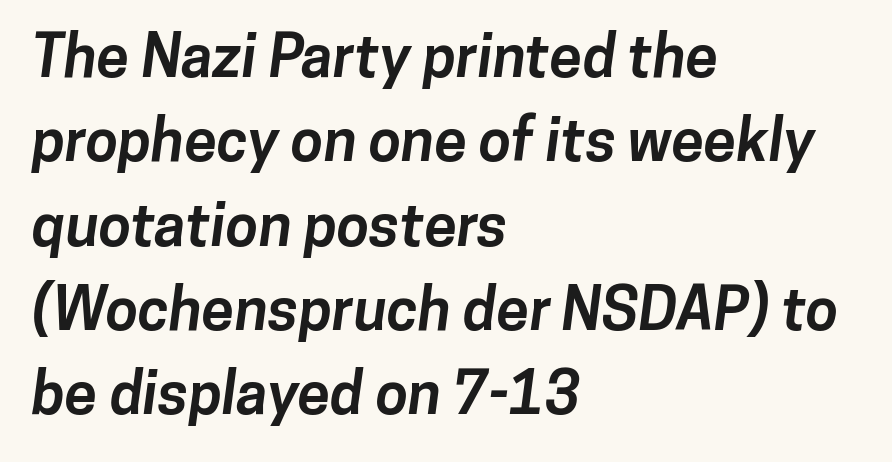
Left-aligned paragraph, ragged on the right. Does the type have serifs? No, each stem ends abruptly. Check the space under the baseline: it is left empty. Short note: letters normally spaced.
